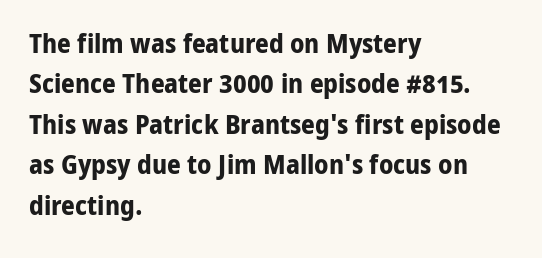
The image shows 27 px bold type, upright; set left-aligned, normal line spacing (1.5x), normal letter spacing, not underlined.
